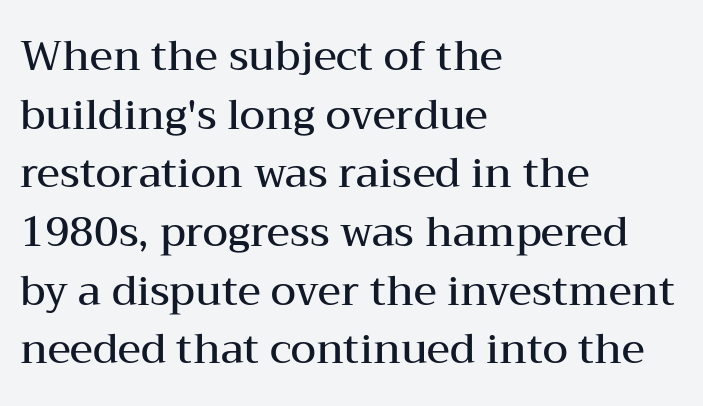
The typesetter chose a ragged-right arrangement here. Old-style or modern, the face here clearly has serifs. This is moderately heavy type, rendered in semibold. Between one letter and the next there's only the usual sliver of space. Glance below the letters and you will spot only blank space.
